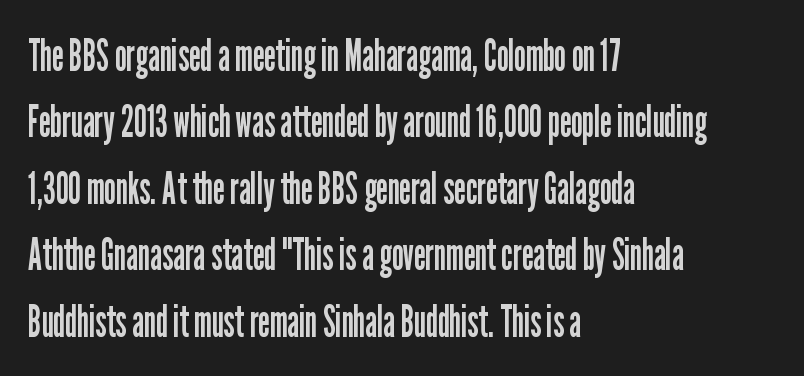
The image shows 44 px regular-weight, condensed sans-serif type, upright; set left-aligned, normal line spacing (1.51x), normal letter spacing, not underlined; low stroke contrast and a medium x-height.
